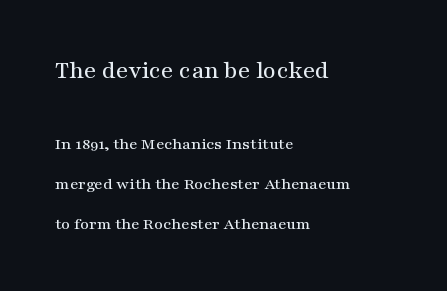
{"italic": "no", "underline": "no", "align": "left", "line_spacing": "loose", "line_spacing_ratio": 2.34, "letter_spacing": "normal", "letter_spacing_em": 0.0, "larger_block": "first", "size_ratio": 1.47, "glyph_px": 25}
